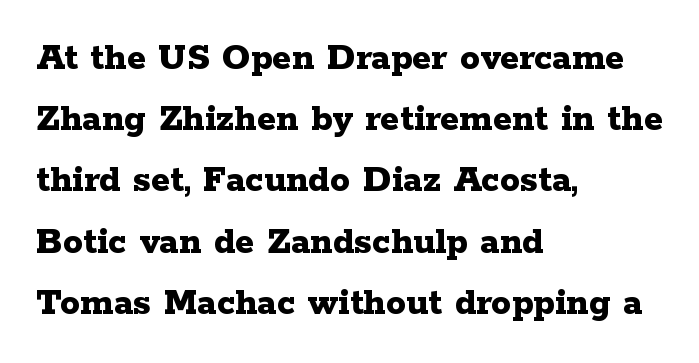
The image shows 40 px bold, wide serif type, upright; set left-aligned, normal line spacing (1.53x), normal letter spacing, not underlined; low stroke contrast and a medium x-height.
